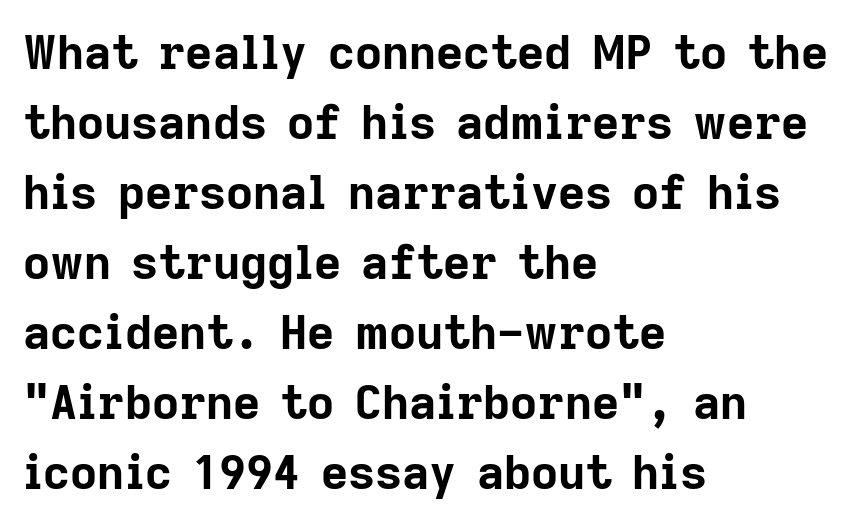
Every row of glyphs begins at an identical x-position on the left. Does the lettering tilt? It doesn't — this is upright. Heft: maximum for text — a bold. Descenders are the only things crossing below the line. Check where the strokes stop: nothing finishes them off — pure sans. Short note: letters normally spaced.
